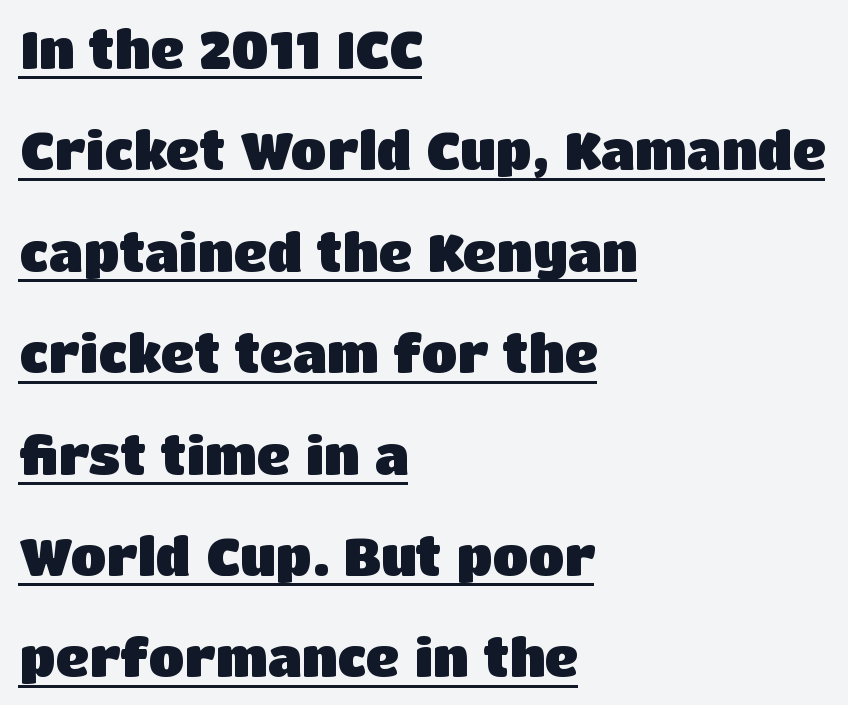
Q: Is the text bold? A: Yes.
Q: Is the text italic (slanted)? A: No, it is upright.
Q: Is the typeface a serif or a sans-serif typeface? A: Sans-serif.
Q: Is the text underlined? A: Yes.
Q: How is the paragraph aligned? A: Left-aligned.
Q: Is the spacing between letters normal or unusually wide? A: Normal.
Q: Is the spacing between lines tight, normal or loose? A: Loose.
Q: Width (condensed, normal, or wide)? A: Normal.
Q: Stroke contrast? A: Low.
Q: x-height? A: Large.
Q: Monospaced? A: No.
